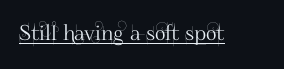
Q: Is the text italic (slanted)? A: No, it is upright.
Q: Is the text underlined? A: Yes.
Q: Is the spacing between letters normal or unusually wide? A: Normal.
